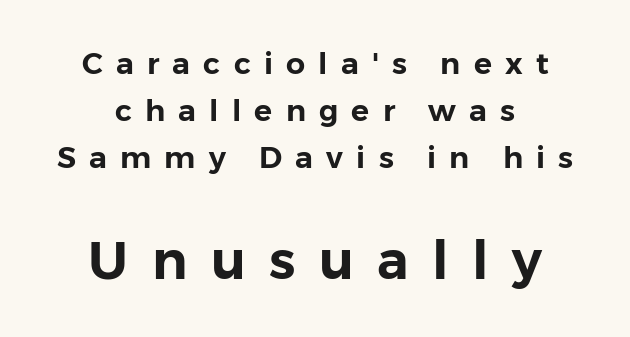
{"serif": "no", "italic": "no", "width": "normal", "stroke_contrast": "low", "x_height": "medium", "monospaced": "no", "underline": "no", "align": "center", "line_spacing": "normal", "line_spacing_ratio": 1.56, "letter_spacing": "wide", "letter_spacing_em": 0.44, "larger_block": "second", "size_ratio": 1.77, "glyph_px": 53}
